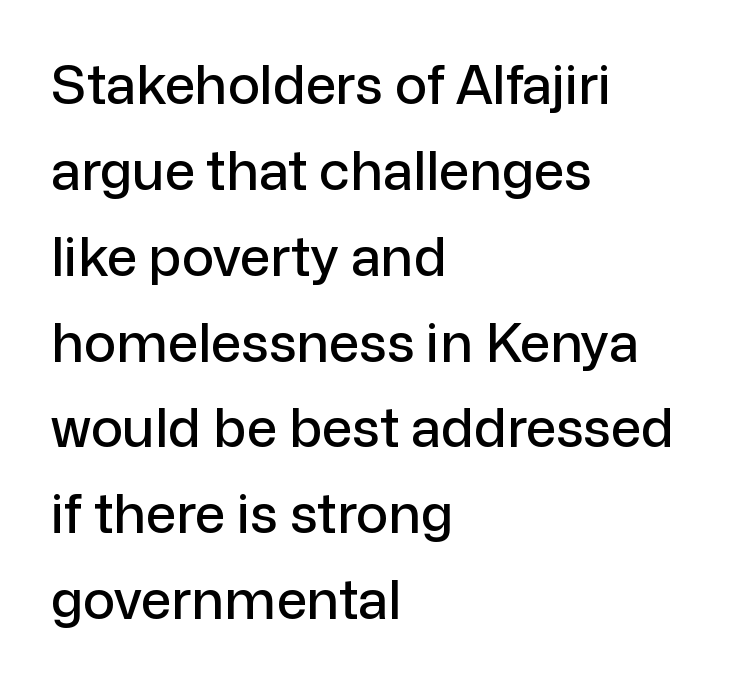
{"serif": "no", "italic": "no", "width": "normal", "stroke_contrast": "low", "x_height": "medium", "monospaced": "no", "underline": "no", "align": "left", "line_spacing": "normal", "line_spacing_ratio": 1.59, "letter_spacing": "normal", "letter_spacing_em": 0.0, "glyph_px": 54}
